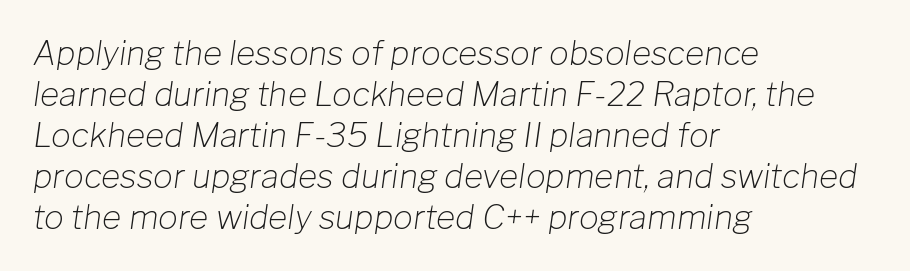
{"italic": "yes", "lean": "right", "slant_degrees": 8, "bold": "no", "weight": "light", "width": "normal", "stroke_contrast": "low", "x_height": "medium", "monospaced": "no", "underline": "no", "align": "left", "line_spacing_ratio": 1.24, "letter_spacing": "normal", "letter_spacing_em": 0.0, "glyph_px": 33}
